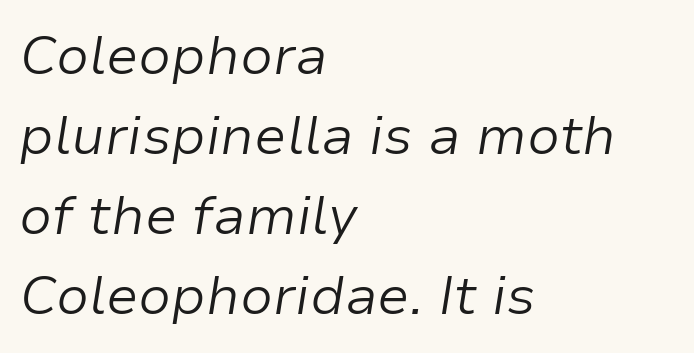
{"italic": "yes", "lean": "right", "slant_degrees": 9, "bold": "no", "weight": "light", "width": "normal", "stroke_contrast": "low", "x_height": "medium", "monospaced": "no", "underline": "no", "align": "left", "line_spacing": "normal", "line_spacing_ratio": 1.48, "letter_spacing": "normal", "letter_spacing_em": 0.0, "glyph_px": 54}
